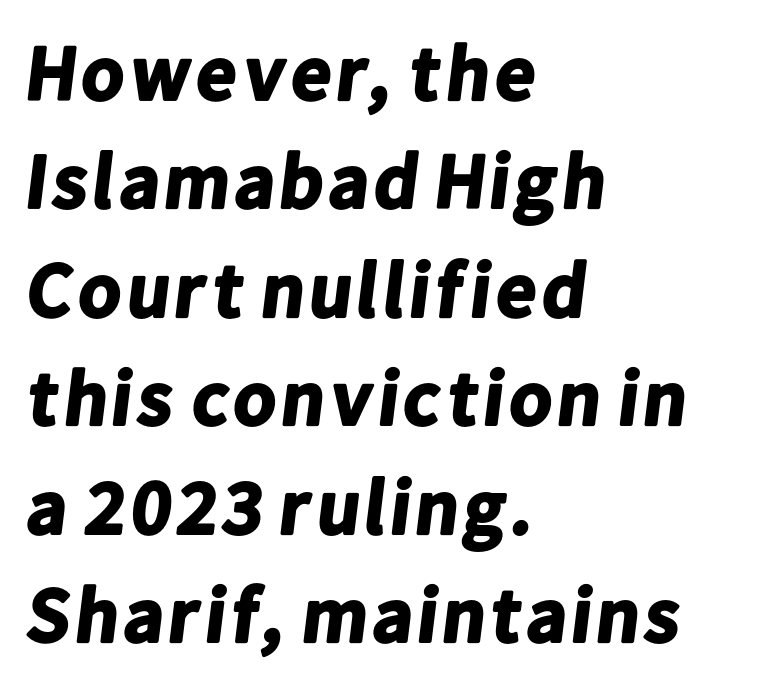
The image shows 78 px bold sans-serif type; set left-aligned, normal line spacing (1.39x), normal letter spacing, not underlined; low stroke contrast and a medium x-height.
